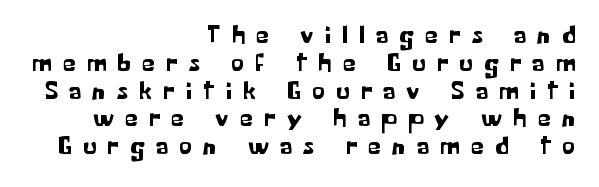
Italic? Not at all — the glyphs are vertical. This block would grow much taller if given ordinary leading; it's compressed now. Only glyphs here, with clear space below each row. Horizontally, the lines are justified to the trailing edge only.
